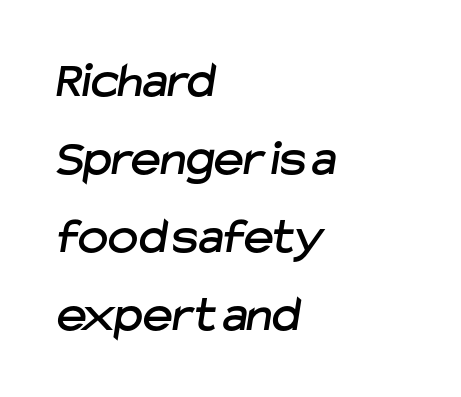
Q: Is the typeface a serif or a sans-serif typeface? A: Sans-serif.
Q: Is the text underlined? A: No.
Q: How is the paragraph aligned? A: Left-aligned.
Q: Is the spacing between letters normal or unusually wide? A: Normal.
Q: Is the spacing between lines tight, normal or loose? A: Normal.
Q: Width (condensed, normal, or wide)? A: Normal.
Q: Stroke contrast? A: Low.
Q: x-height? A: Medium.
Q: Monospaced? A: No.
